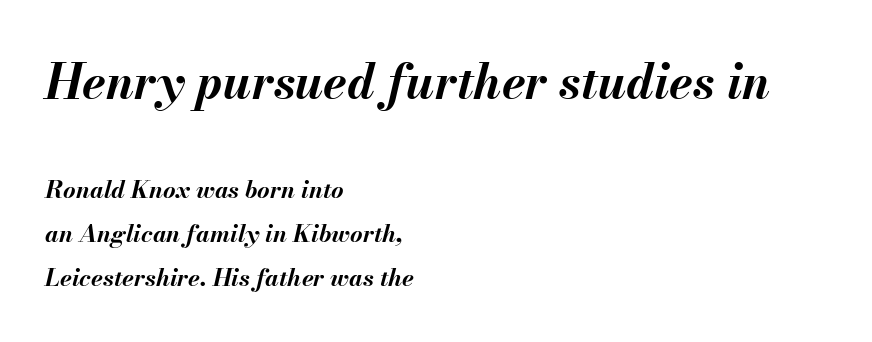
{"italic": "yes", "lean": "right", "slant_degrees": 13, "bold": "yes", "weight": "bold", "width": "normal", "stroke_contrast": "medium", "x_height": "small", "monospaced": "no", "underline": "no", "align": "left", "line_spacing_ratio": 1.83, "letter_spacing": "normal", "letter_spacing_em": 0.0, "larger_block": "first", "size_ratio": 2.0, "glyph_px": 48}
